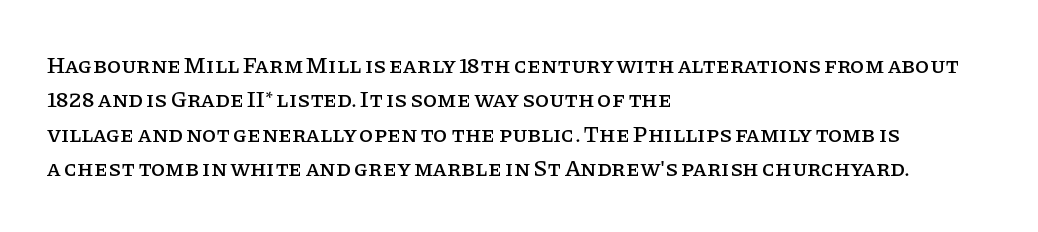
The specimen omits any rule beneath the text block's lines. The line-height multiplier appears to be the usual default. Posture: upright roman. The letters sit at their default tracking, neither squeezed nor spread.
